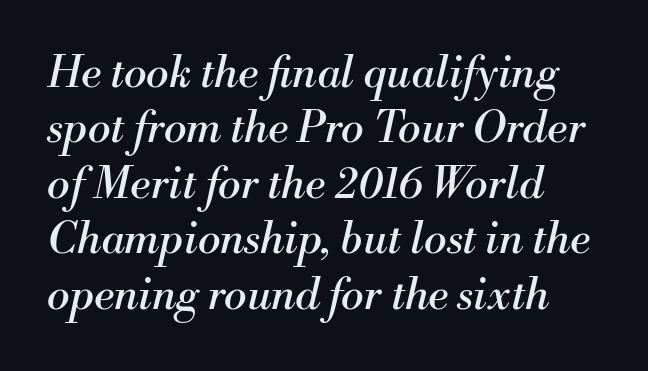
The image shows 43 px regular-weight serif type, italic (leaning right); set left-aligned, normal line spacing (1.29x), normal letter spacing, not underlined; medium stroke contrast and a small x-height.
